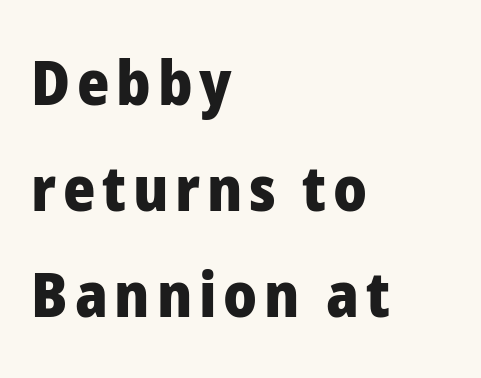
Q: Is the text bold? A: Yes.
Q: Is the text italic (slanted)? A: No, it is upright.
Q: Is the typeface a serif or a sans-serif typeface? A: Sans-serif.
Q: Is the text underlined? A: No.
Q: How is the paragraph aligned? A: Left-aligned.
Q: Width (condensed, normal, or wide)? A: Normal.
Q: Stroke contrast? A: Low.
Q: x-height? A: Medium.
Q: Monospaced? A: No.
